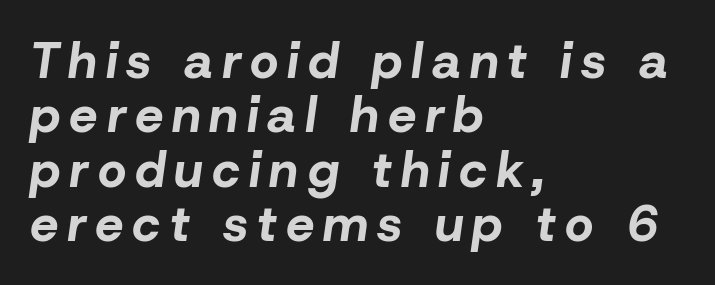
Q: Is the text bold? A: Yes.
Q: Is the text italic (slanted)? A: Yes, it leans right by about 8 degrees.
Q: Is the text underlined? A: No.
Q: How is the paragraph aligned? A: Left-aligned.
Q: Is the spacing between lines tight, normal or loose? A: Tight.
Q: Width (condensed, normal, or wide)? A: Normal.
Q: Stroke contrast? A: Low.
Q: x-height? A: Medium.
Q: Monospaced? A: No.
